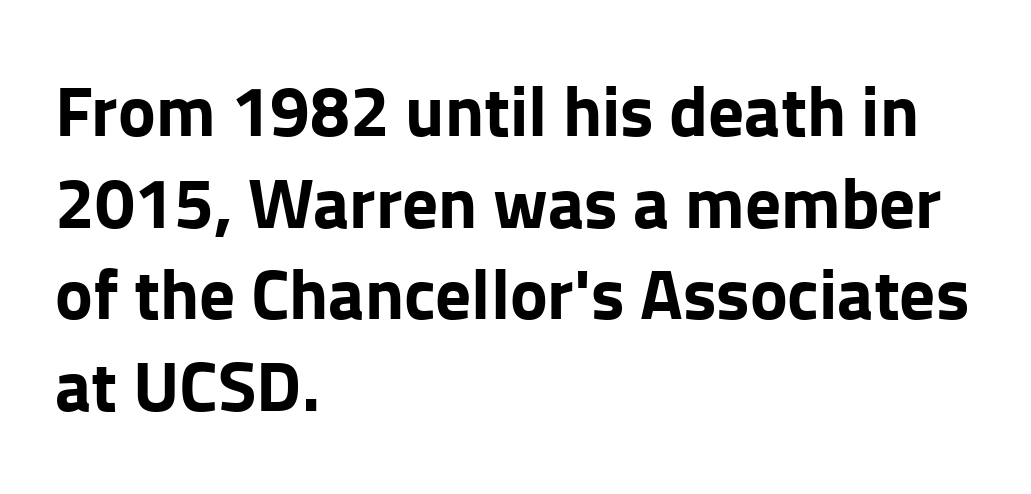
The image shows 71 px bold sans-serif type, upright; set left-aligned, normal line spacing (1.29x), normal letter spacing, not underlined; low stroke contrast and a medium x-height.
